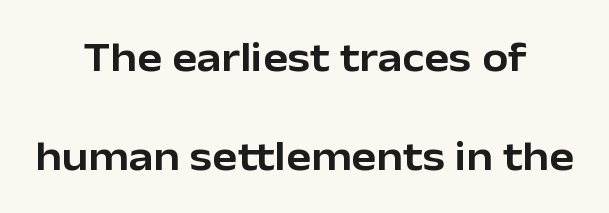
Q: Is the text italic (slanted)? A: No, it is upright.
Q: Is the typeface a serif or a sans-serif typeface? A: Sans-serif.
Q: Is the text underlined? A: No.
Q: How is the paragraph aligned? A: Centered.
Q: Is the spacing between letters normal or unusually wide? A: Normal.
Q: Is the spacing between lines tight, normal or loose? A: Loose.
Q: Width (condensed, normal, or wide)? A: Normal.
Q: Stroke contrast? A: Low.
Q: x-height? A: Medium.
Q: Monospaced? A: No.
